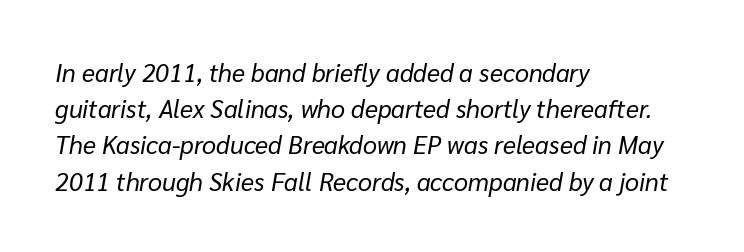
Slant detected: the letters are inclined. Successive baselines arrive at the customary interval. Underline: absent. These lines keep a tight, regular rhythm from letter to letter.
